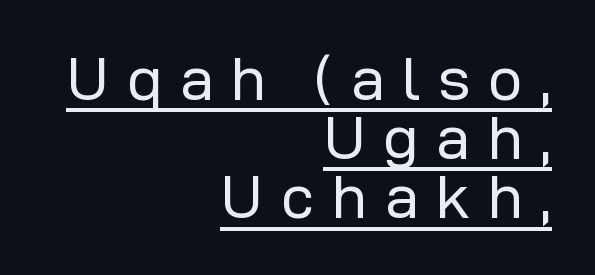
{"serif": "no", "italic": "no", "bold": "no", "weight": "regular", "width": "normal", "stroke_contrast": "low", "x_height": "medium", "monospaced": "no", "underline": "yes", "align": "right", "line_spacing": "tight", "line_spacing_ratio": 0.97, "letter_spacing": "wide", "letter_spacing_em": 0.29, "glyph_px": 61}
